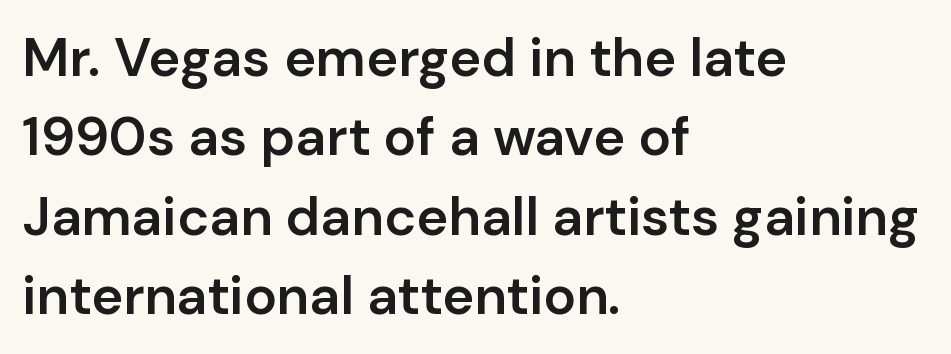
{"serif": "no", "italic": "no", "bold": "semi", "weight": "semibold", "width": "normal", "stroke_contrast": "low", "x_height": "medium", "monospaced": "no", "underline": "no", "align": "left", "line_spacing": "normal", "line_spacing_ratio": 1.47, "letter_spacing": "normal", "letter_spacing_em": 0.0, "glyph_px": 54}
